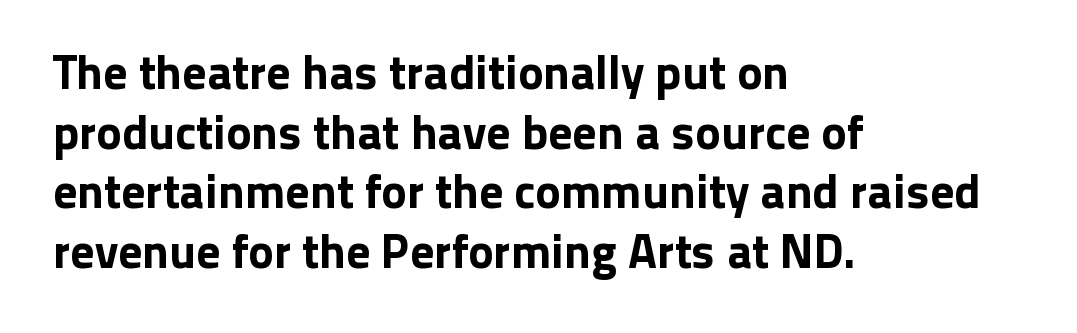
Q: Is the text italic (slanted)? A: No, it is upright.
Q: Is the typeface a serif or a sans-serif typeface? A: Sans-serif.
Q: Is the text underlined? A: No.
Q: How is the paragraph aligned? A: Left-aligned.
Q: Is the spacing between letters normal or unusually wide? A: Normal.
Q: Width (condensed, normal, or wide)? A: Normal.
Q: Stroke contrast? A: Low.
Q: x-height? A: Medium.
Q: Monospaced? A: No.
